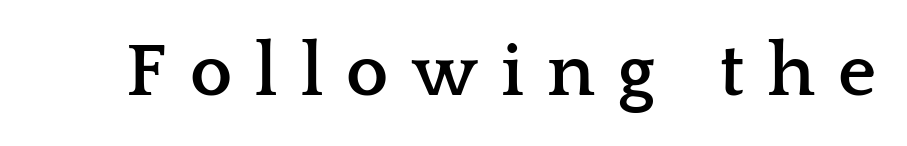
The glyphs are unaccompanied by any horizontal stroke below them. Bold? Absolutely — the strokes are thick and heavy. The rendering inserts visible extra space after every character. Posture: vertical. Varying glyph widths throughout — classic text-font behaviour. This rendering employs a face with finishing strokes, i.e., a serif.
